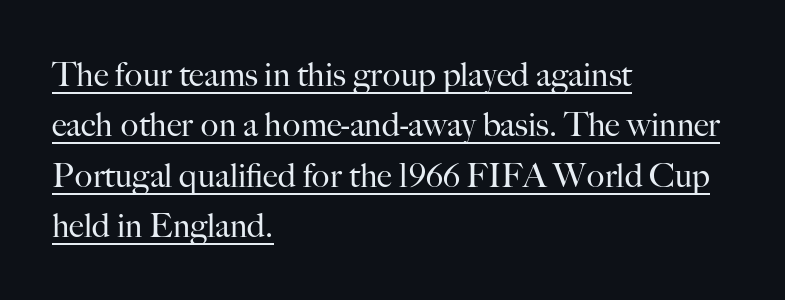
{"serif": "yes", "italic": "no", "bold": "no", "weight": "regular", "width": "normal", "stroke_contrast": "high", "x_height": "small", "monospaced": "no", "underline": "yes", "align": "left", "line_spacing": "normal", "line_spacing_ratio": 1.53, "letter_spacing": "normal", "letter_spacing_em": 0.0, "glyph_px": 33}
